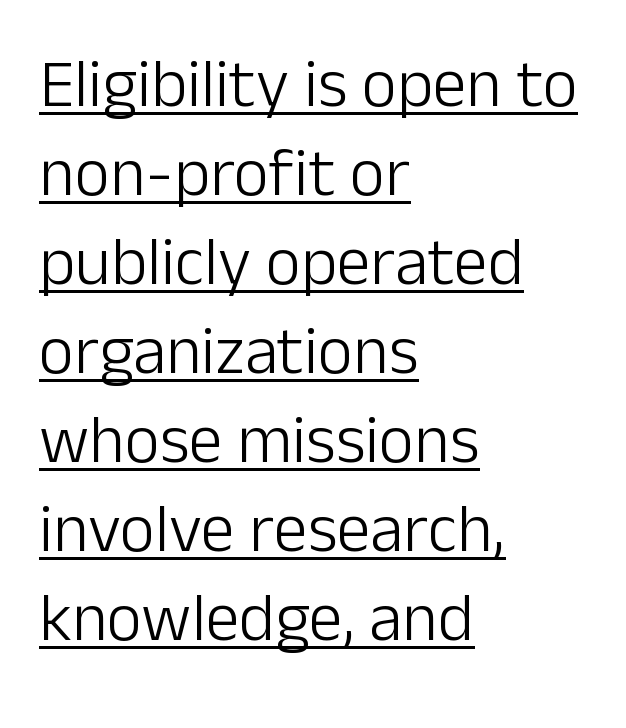
Posture: straight, roman, zero tilt. Here the designer chose a conventional face with non-uniform glyph widths. Does extra space separate the letters? No, they use regular spacing. The line-height multiplier appears to be the usual default. The letters look calm and open, with moderate or lighter stems.
